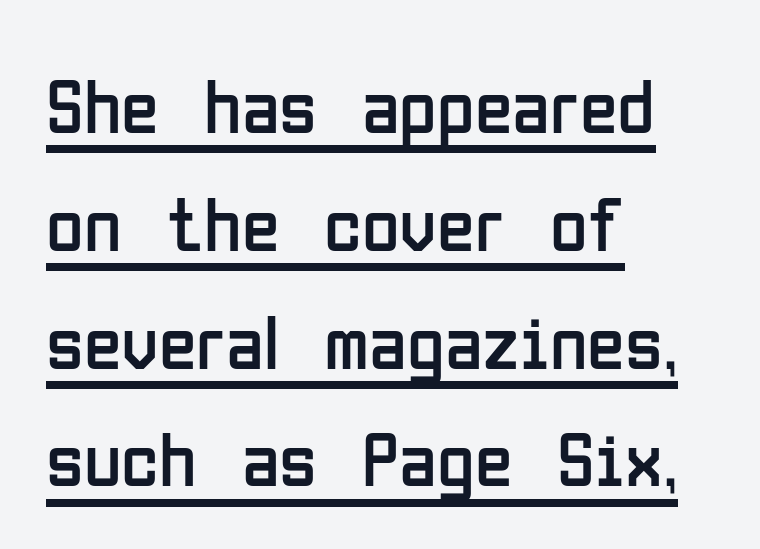
Students, observe: this is what conventionally led text looks like. Is there any slant? The stems are plumb. The typeface chosen for these lines omits serifs. Caption: face not bold, strokes unweighted. Letter spacing: default. Notice how a bar underscores the lettering throughout.
